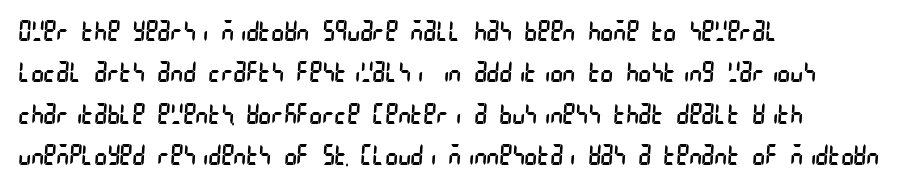
Q: Is the text bold? A: No.
Q: Is the text underlined? A: No.
Q: How is the paragraph aligned? A: Left-aligned.
Q: Is the spacing between letters normal or unusually wide? A: Normal.
Q: Is the spacing between lines tight, normal or loose? A: Normal.
